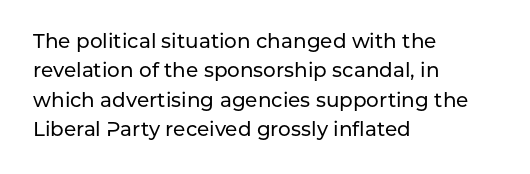
Notice how the passage keeps a crisp vertical edge on the left only. The space directly below the letters is spotless. The designer left line spacing at the default. Honestly, the letter spacing is just normal — you wouldn't notice it. Posture: vertical.
